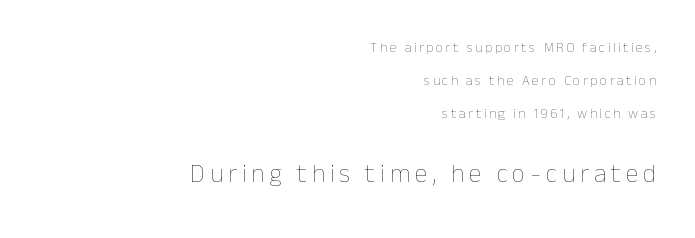
The image shows 26 px text type, upright; set right-aligned, loose line spacing (2.34x), not underlined; the second (bottom) block is 1.86x larger.
